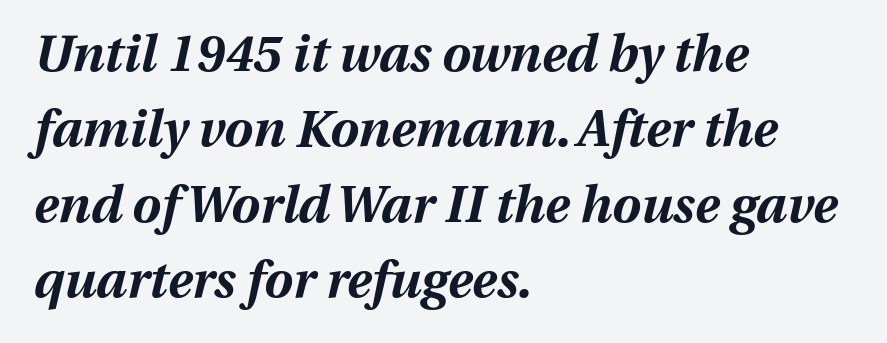
The image shows 51 px bold type, italic (leaning right); set left-aligned, normal line spacing (1.48x), normal letter spacing, not underlined; medium stroke contrast and a medium x-height.
